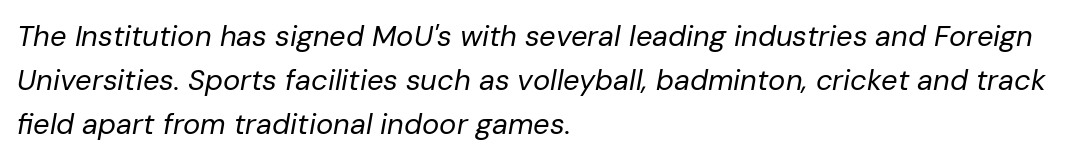
The font's italic variant was chosen for this text. Descender tails drop into unmarked territory. Think standard paragraph weight, or any step lighter than that. Each line starts at the same left margin while the right side varies.
